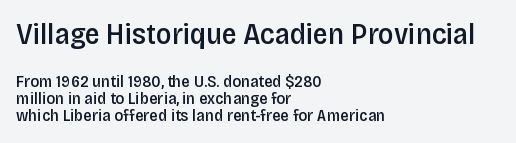
Reading down the block, your eye returns to a fixed left position each line. Horizontal bands of white between lines are thin slivers. Character widths vary here, with narrow letters taking less room than wide ones. The letters sit at their default tracking, neither squeezed nor spread. Does the lettering tilt? It doesn't — this is upright.
